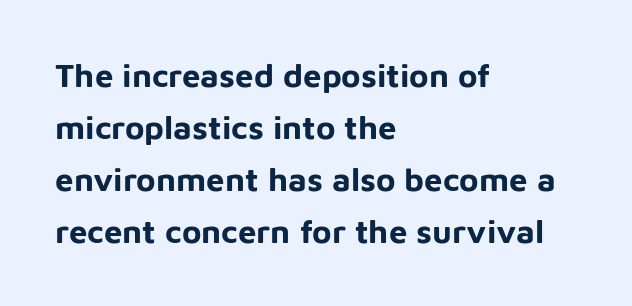
The letters sit at their default tracking, neither squeezed nor spread. Do the letters lean? They stand straight. Think of a printed novel: that variable character pitch is what you see here. Observe the absence of serifs on each vertical stroke in this sample.
